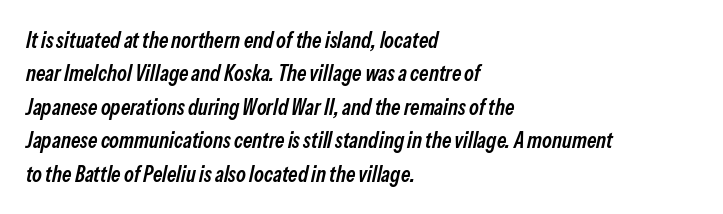
{"italic": "yes", "lean": "right", "slant_degrees": 13, "bold": "semi", "underline": "no", "align": "left", "line_spacing": "normal", "line_spacing_ratio": 1.52, "letter_spacing": "normal", "letter_spacing_em": 0.0, "glyph_px": 22}
